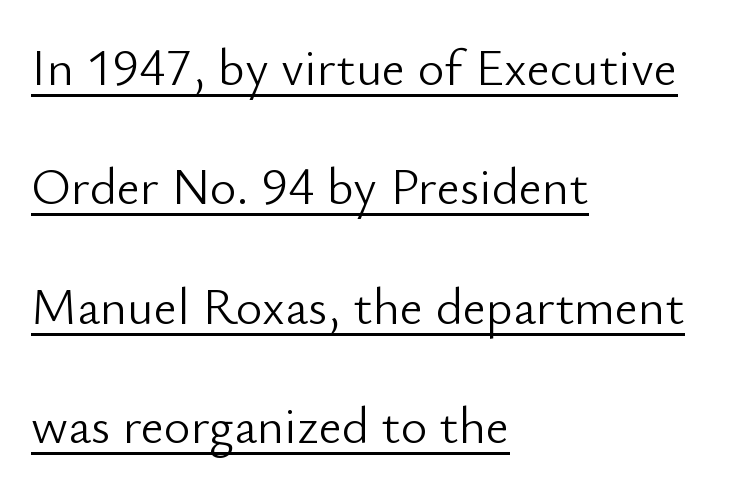
The image shows 51 px light sans-serif type, upright; set left-aligned, loose line spacing (2.34x), normal letter spacing, underlined; low stroke contrast and a small x-height.
